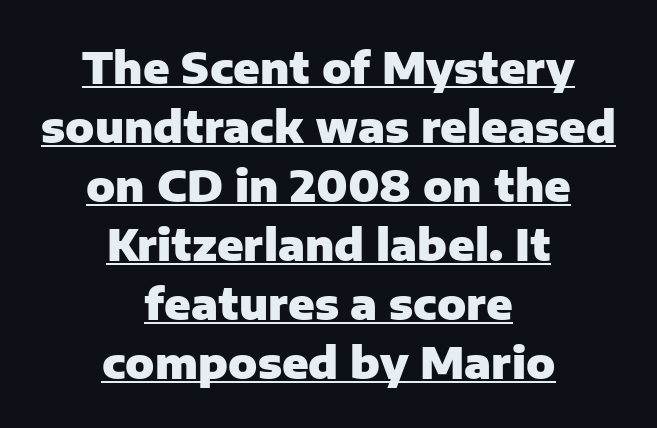
Compared with an ordinary text face, these strokes are far heavier — a full bold. The face used here is a sans, in the tradition of grotesques and geometrics. Varying glyph widths throughout — classic text-font behaviour. Here the glyphs are tracked normally, forming tight word shapes.
